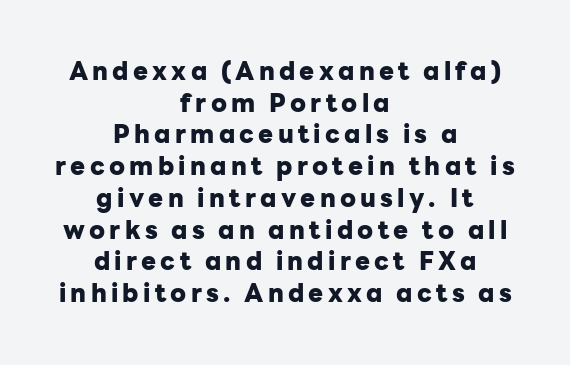
{"italic": "no", "bold": "yes", "underline": "no", "align": "center", "line_spacing": "normal", "line_spacing_ratio": 1.27, "glyph_px": 25}
